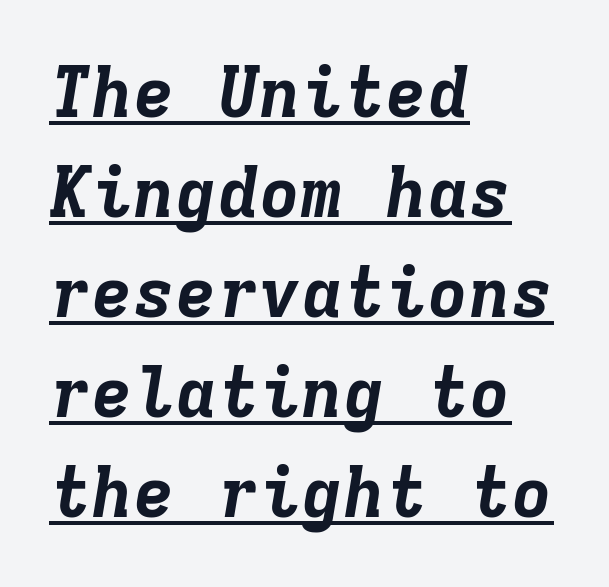
{"italic": "yes", "lean": "right", "slant_degrees": 9, "bold": "yes", "weight": "bold", "width": "normal", "stroke_contrast": "low", "x_height": "medium", "monospaced": "yes", "underline": "yes", "align": "left", "line_spacing": "normal", "line_spacing_ratio": 1.43, "letter_spacing": "normal", "letter_spacing_em": 0.0, "glyph_px": 70}
